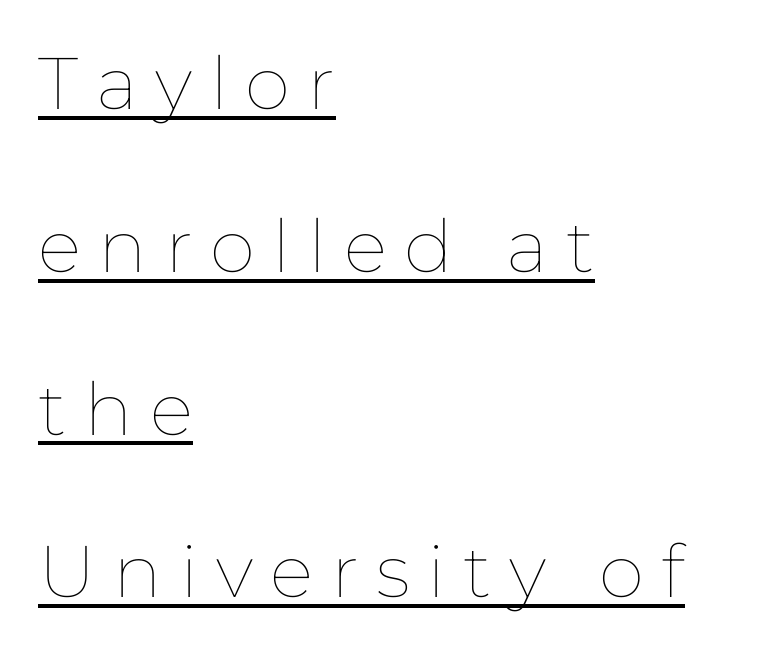
{"italic": "no", "bold": "no", "weight": "thin", "width": "normal", "stroke_contrast": "low", "x_height": "medium", "monospaced": "no", "underline": "yes", "align": "left", "line_spacing": "loose", "line_spacing_ratio": 2.23, "letter_spacing": "wide", "letter_spacing_em": 0.24, "glyph_px": 73}
